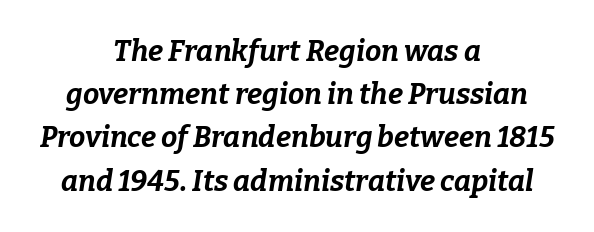
The image shows 29 px bold type, italic (leaning right); set centered, normal line spacing (1.49x), normal letter spacing, not underlined; low stroke contrast and a medium x-height.
